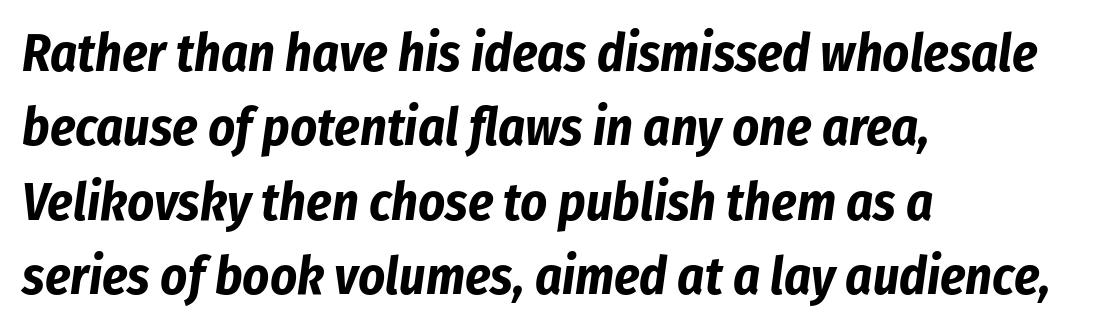
An italicized treatment has been applied to the whole sample. The passage shown is typed in a proportional face where columns would drift. This rendering features lettering with no underline. The text block is weighted toward the left margin, trailing off unevenly rightward. This sample uses plain, unmodified letter spacing. Is there much room between lines? A standard amount, neither cramped nor airy.
